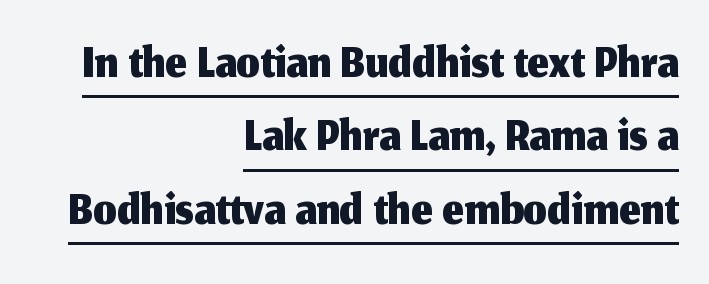
{"serif": "no", "italic": "no", "width": "normal", "stroke_contrast": "medium", "x_height": "medium", "monospaced": "no", "underline": "yes", "align": "right", "line_spacing": "tight", "line_spacing_ratio": 0.98, "letter_spacing": "normal", "letter_spacing_em": 0.0, "glyph_px": 75}
